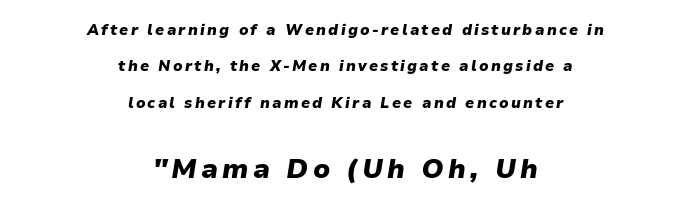
The image shows 27 px bold type, italic (leaning right); set centered, loose line spacing (2.43x), not underlined; the second (bottom) block is 1.8x larger.
